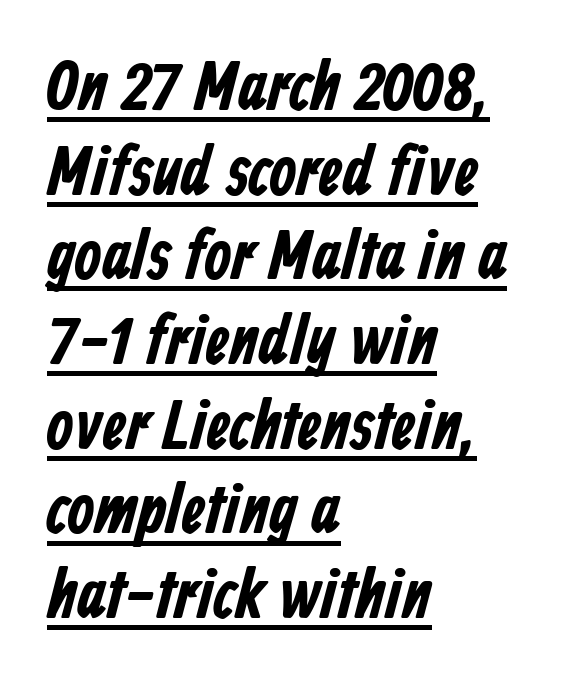
{"serif": "no", "bold": "yes", "weight": "bold", "width": "condensed", "stroke_contrast": "low", "x_height": "medium", "monospaced": "no", "underline": "yes", "align": "left", "line_spacing_ratio": 1.21, "letter_spacing": "normal", "letter_spacing_em": 0.0, "glyph_px": 70}
